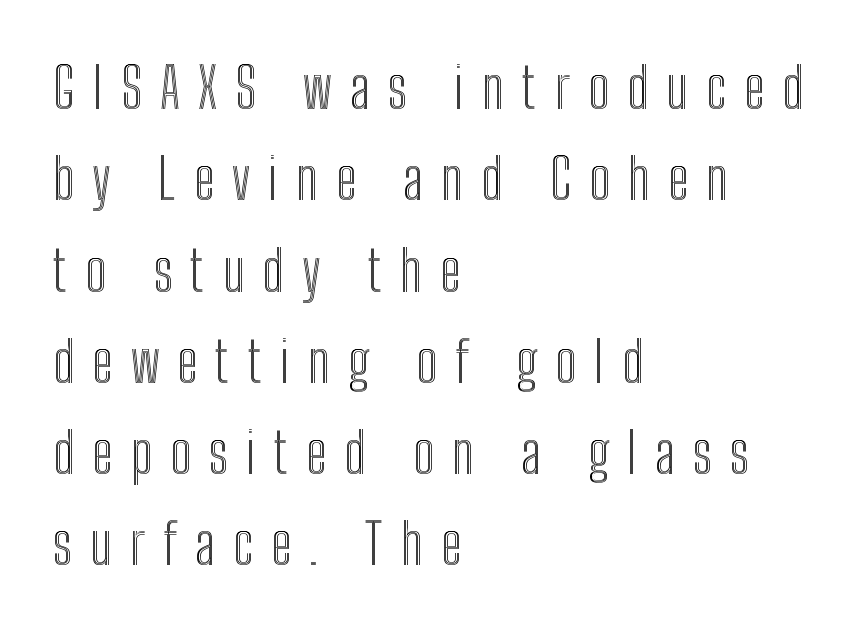
The image shows 56 px condensed type, upright; set left-aligned, normal line spacing (1.63x), unusually wide letter spacing (+0.32 em), not underlined; a medium x-height.
